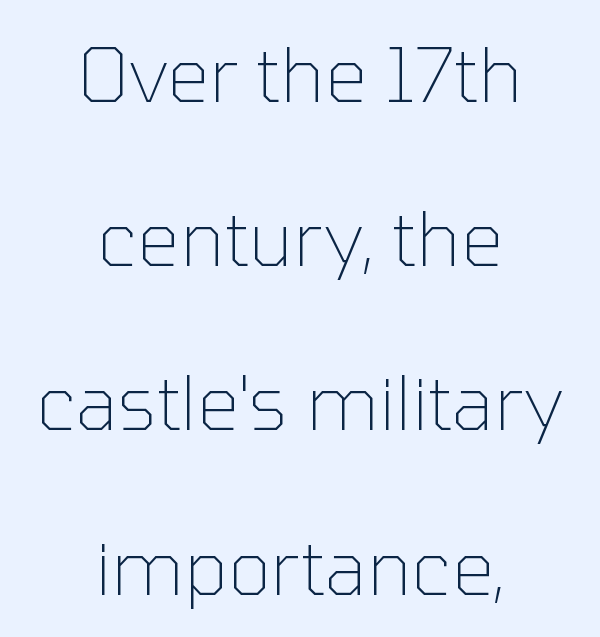
The image shows 75 px thin sans-serif type, upright; set centered, loose line spacing (2.19x), normal letter spacing, not underlined; low stroke contrast and a medium x-height.
